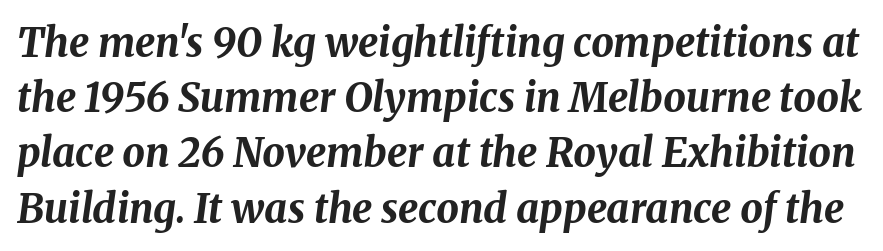
Q: Is the text bold? A: Yes.
Q: Is the text italic (slanted)? A: Yes, it leans right by about 8 degrees.
Q: Is the text underlined? A: No.
Q: Is the spacing between letters normal or unusually wide? A: Normal.
Q: Is the spacing between lines tight, normal or loose? A: Normal.
Q: Width (condensed, normal, or wide)? A: Normal.
Q: Stroke contrast? A: Medium.
Q: x-height? A: Medium.
Q: Monospaced? A: No.
